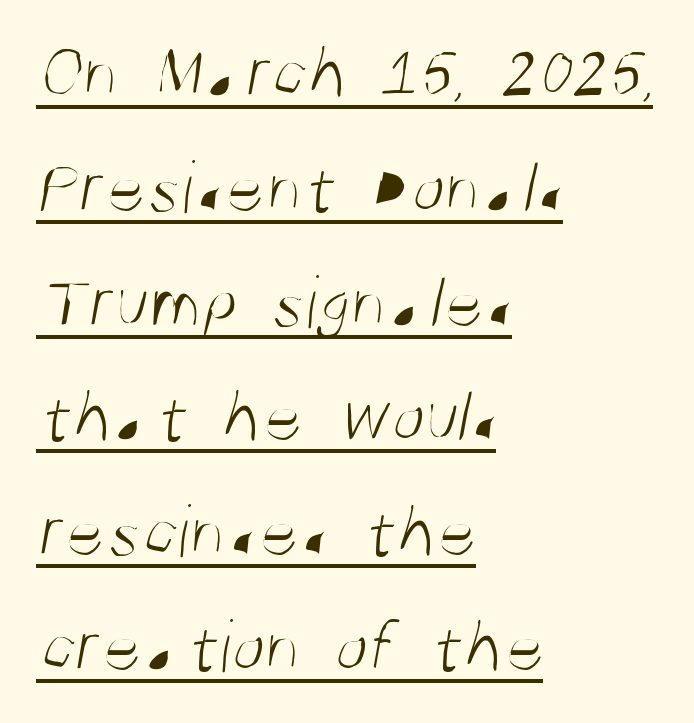
The image shows 76 px light, condensed sans-serif type; set left-aligned, normal line spacing (1.51x), normal letter spacing, underlined; medium stroke contrast and a large x-height.
